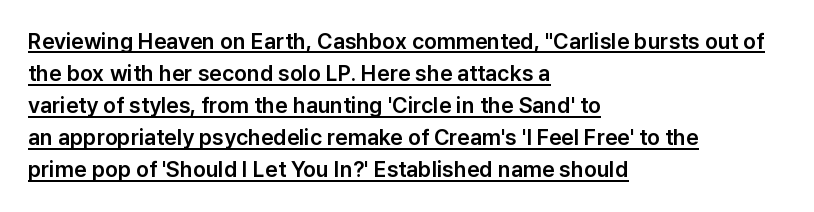
Q: Is the text italic (slanted)? A: No, it is upright.
Q: Is the text underlined? A: Yes.
Q: How is the paragraph aligned? A: Left-aligned.
Q: Is the spacing between letters normal or unusually wide? A: Normal.
Q: Is the spacing between lines tight, normal or loose? A: Normal.
